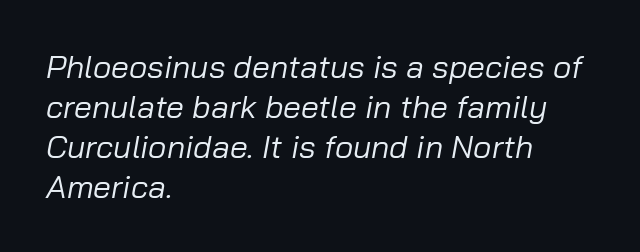
The image shows 32 px regular-weight type, italic (leaning right); set left-aligned, normal line spacing (1.25x), normal letter spacing, not underlined; low stroke contrast and a medium x-height.
